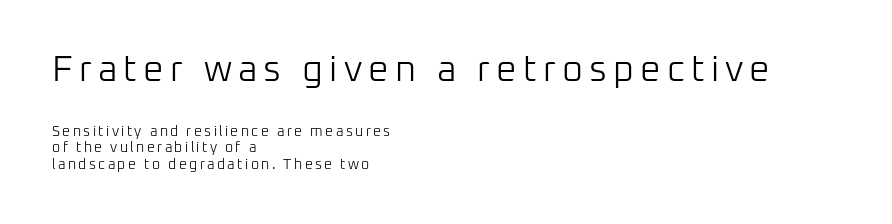
{"serif": "no", "italic": "no", "bold": "no", "weight": "light", "width": "normal", "stroke_contrast": "low", "x_height": "medium", "monospaced": "no", "underline": "no", "align": "left", "line_spacing_ratio": 1.19, "larger_block": "first", "size_ratio": 2.57, "glyph_px": 36}
